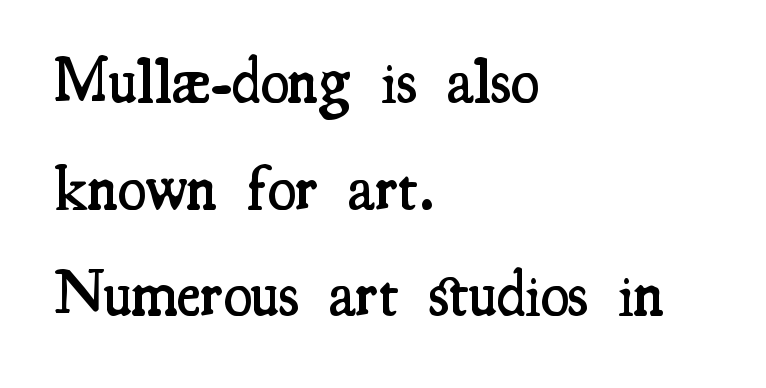
The image shows 65 px semibold, condensed serif type, upright; set left-aligned, normal line spacing (1.64x), normal letter spacing, not underlined; medium stroke contrast and a small x-height.
